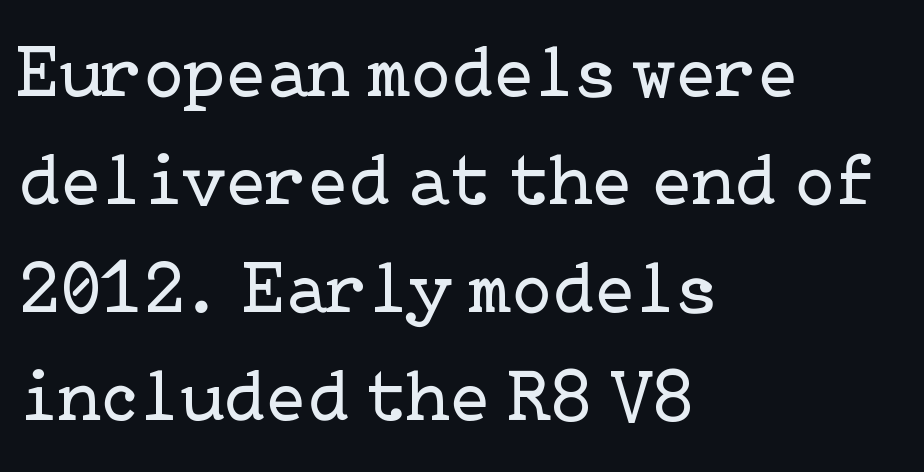
Q: Is the text bold? A: No.
Q: Is the text italic (slanted)? A: No, it is upright.
Q: Is the typeface a serif or a sans-serif typeface? A: Serif.
Q: Is the text underlined? A: No.
Q: How is the paragraph aligned? A: Left-aligned.
Q: Is the spacing between letters normal or unusually wide? A: Normal.
Q: Is the spacing between lines tight, normal or loose? A: Normal.
Q: Width (condensed, normal, or wide)? A: Normal.
Q: Stroke contrast? A: Low.
Q: x-height? A: Medium.
